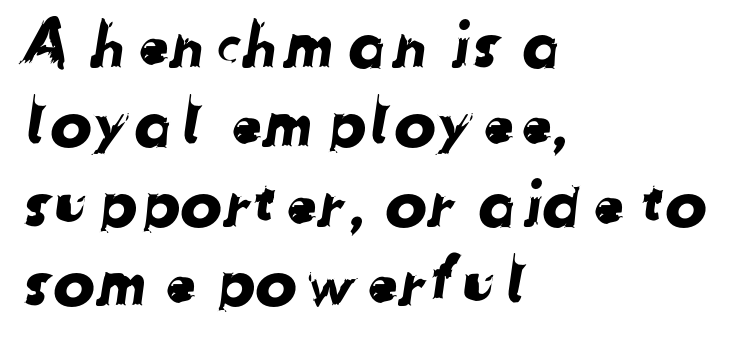
{"serif": "no", "width": "normal", "stroke_contrast": "low", "x_height": "medium", "monospaced": "no", "underline": "no", "align": "left", "line_spacing": "normal", "line_spacing_ratio": 1.26, "letter_spacing": "normal", "letter_spacing_em": 0.0, "glyph_px": 63}
